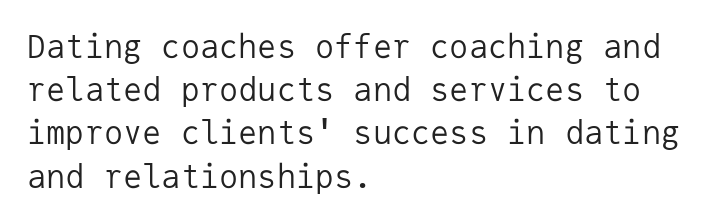
Q: Is the text bold? A: No.
Q: Is the text italic (slanted)? A: No, it is upright.
Q: Is the typeface a serif or a sans-serif typeface? A: Sans-serif.
Q: Is the text underlined? A: No.
Q: How is the paragraph aligned? A: Left-aligned.
Q: Is the spacing between letters normal or unusually wide? A: Normal.
Q: Is the spacing between lines tight, normal or loose? A: Normal.
Q: Width (condensed, normal, or wide)? A: Normal.
Q: Stroke contrast? A: Low.
Q: x-height? A: Medium.
Q: Monospaced? A: Yes.
